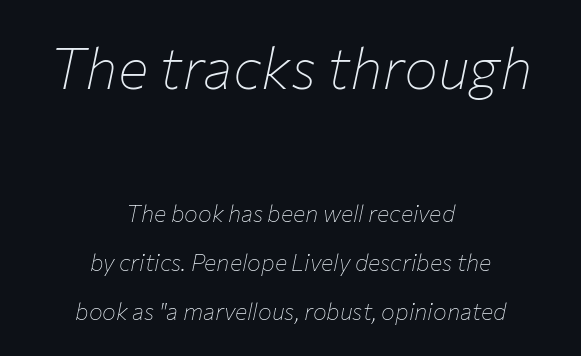
The image shows 57 px thin type, italic (leaning right); set centered, loose line spacing (2.13x), normal letter spacing, not underlined; the first (top) block is 2.48x larger; low stroke contrast and a medium x-height.
